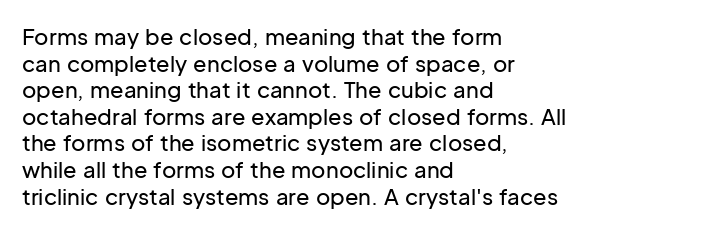
{"italic": "no", "underline": "no", "align": "left", "line_spacing_ratio": 1.21, "letter_spacing": "normal", "letter_spacing_em": 0.0, "glyph_px": 22}
